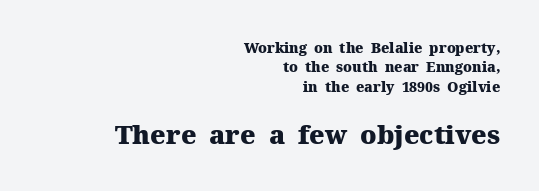
Compared with an ordinary text face, these strokes are far heavier — a full bold. One-word summary of the alignment: right. The rendering uses a moderate line-height, typical for paragraphs. The letterforms sit shoulder to shoulder at normal distance. Bigger letters appear in the bottom chunk; the top chunk is reduced. Lines of text with bare space underneath.
